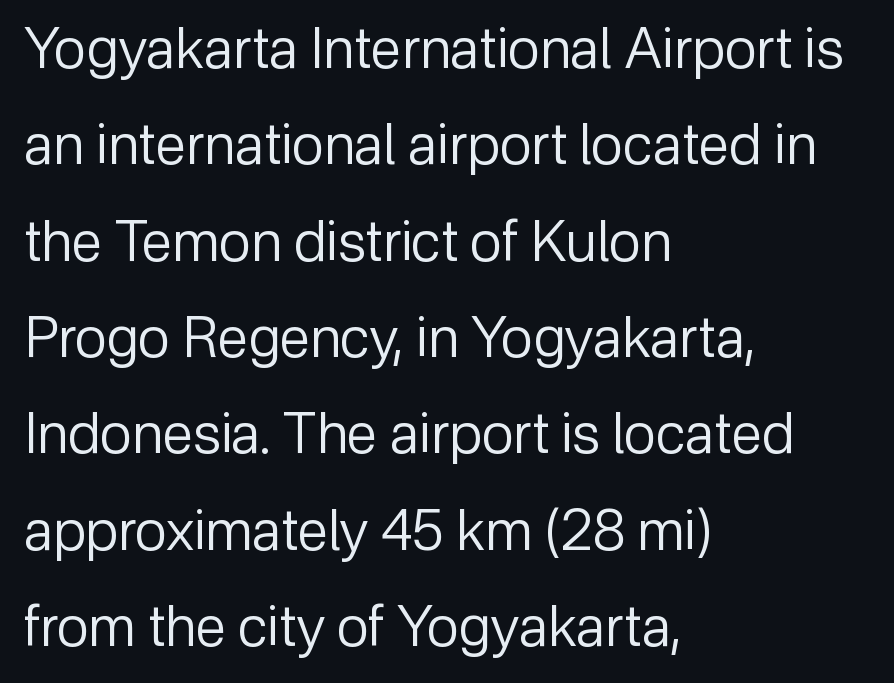
The image shows 56 px regular-weight sans-serif type, upright; set left-aligned, line spacing 1.72x, normal letter spacing, not underlined; low stroke contrast and a medium x-height.
